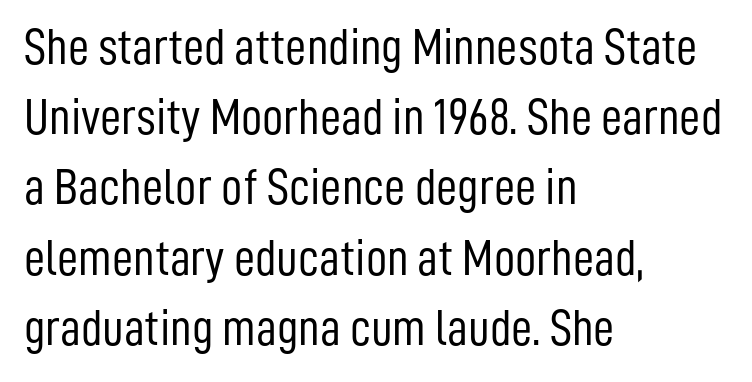
Successive baselines arrive at the customary interval. Designer's note — italics off, roman on. Note the varied advance widths — an 'i' is clearly narrower than an 'm'. Notice how the passage keeps a crisp vertical edge on the left only. Beneath every word, the page is bare. Inter-character spacing is left at the font's built-in metrics.
